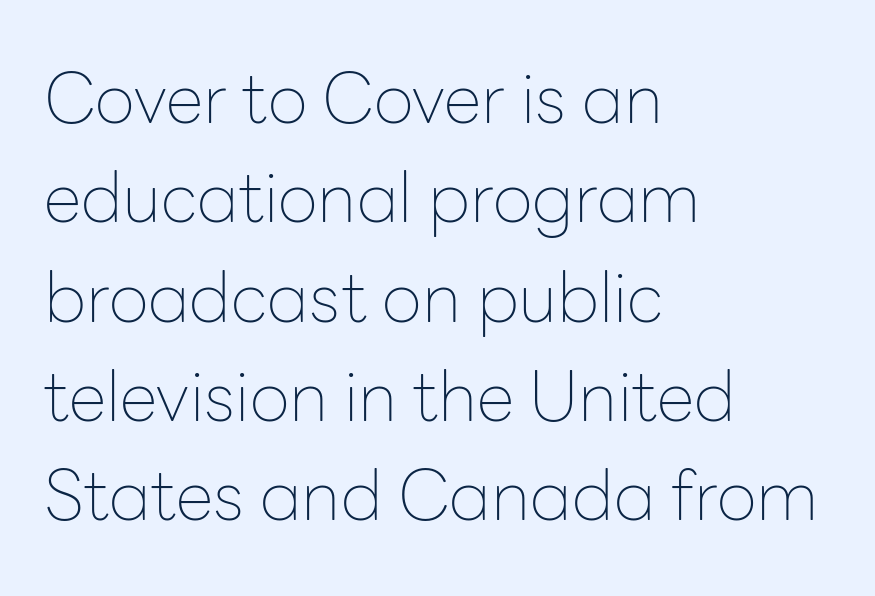
Q: Is the text bold? A: No.
Q: Is the text italic (slanted)? A: No, it is upright.
Q: Is the typeface a serif or a sans-serif typeface? A: Sans-serif.
Q: Is the text underlined? A: No.
Q: How is the paragraph aligned? A: Left-aligned.
Q: Is the spacing between letters normal or unusually wide? A: Normal.
Q: Is the spacing between lines tight, normal or loose? A: Normal.
Q: Width (condensed, normal, or wide)? A: Normal.
Q: Stroke contrast? A: Low.
Q: x-height? A: Medium.
Q: Monospaced? A: No.
